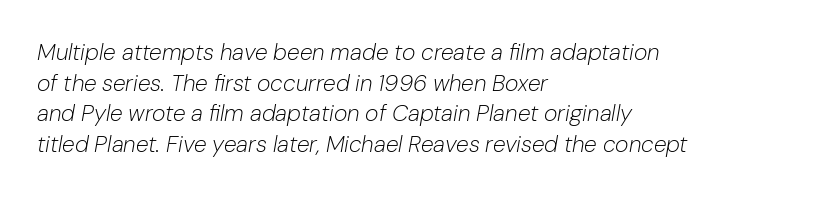
A typesetter would mark this as italic. The space between consecutive lines is moderate. Layout note: lines flush left. Is this a heavy cut? Hardly; it is regular or lighter. Bare-footed words on every line.
